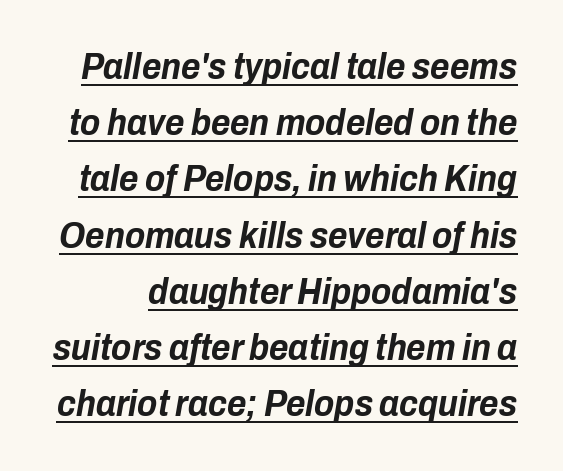
The image shows 37 px bold, condensed type, italic (leaning right); set normal line spacing (1.52x), normal letter spacing, underlined; low stroke contrast and a medium x-height.
